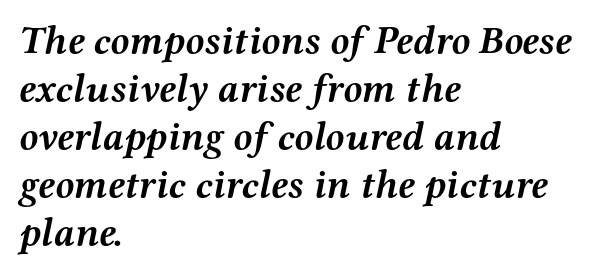
The image shows 39 px semibold, wide serif type, italic (leaning right); set left-aligned, line spacing 1.23x, normal letter spacing, not underlined; medium stroke contrast and a medium x-height.
